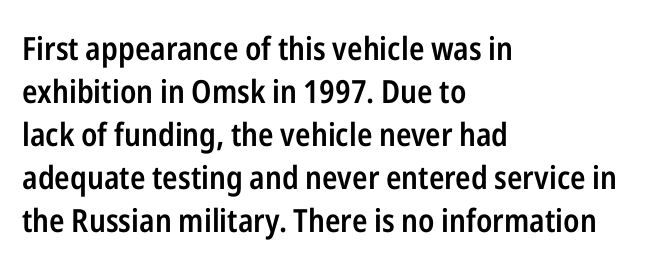
Q: Is the text bold? A: Semi-bold.
Q: Is the text italic (slanted)? A: No, it is upright.
Q: Is the typeface a serif or a sans-serif typeface? A: Sans-serif.
Q: Is the text underlined? A: No.
Q: How is the paragraph aligned? A: Left-aligned.
Q: Is the spacing between letters normal or unusually wide? A: Normal.
Q: Is the spacing between lines tight, normal or loose? A: Normal.
Q: Width (condensed, normal, or wide)? A: Condensed.
Q: Stroke contrast? A: Low.
Q: x-height? A: Medium.
Q: Monospaced? A: No.
